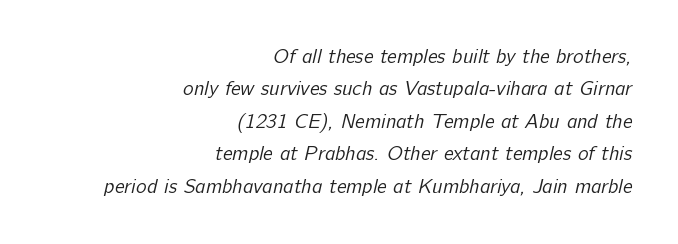
{"bold": "no", "underline": "no", "align": "right", "line_spacing": "normal", "line_spacing_ratio": 1.62, "letter_spacing": "normal", "letter_spacing_em": 0.0, "glyph_px": 20}
